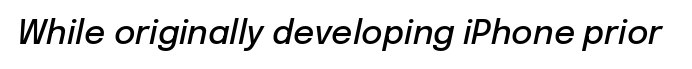
The image shows 33 px semibold type, italic (leaning right); set normal letter spacing, not underlined; low stroke contrast and a medium x-height.
